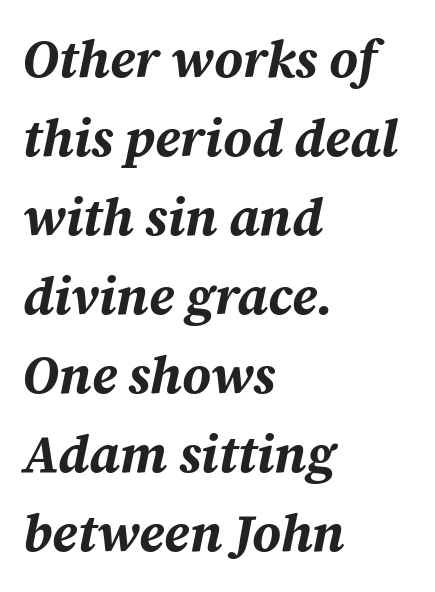
{"italic": "yes", "lean": "right", "slant_degrees": 12, "bold": "yes", "weight": "bold", "width": "normal", "stroke_contrast": "medium", "x_height": "medium", "monospaced": "no", "underline": "no", "align": "left", "line_spacing": "normal", "line_spacing_ratio": 1.52, "letter_spacing": "normal", "letter_spacing_em": 0.0, "glyph_px": 52}
